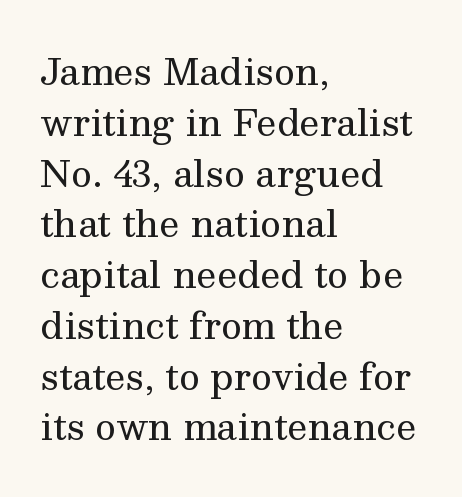
These lines are composed in type with serifs. A bare baseline throughout the passage. Here the glyphs are tracked normally, forming tight word shapes. Regular leading. Heft: none added — not bold. This is roman type, the default non-slanted kind.
